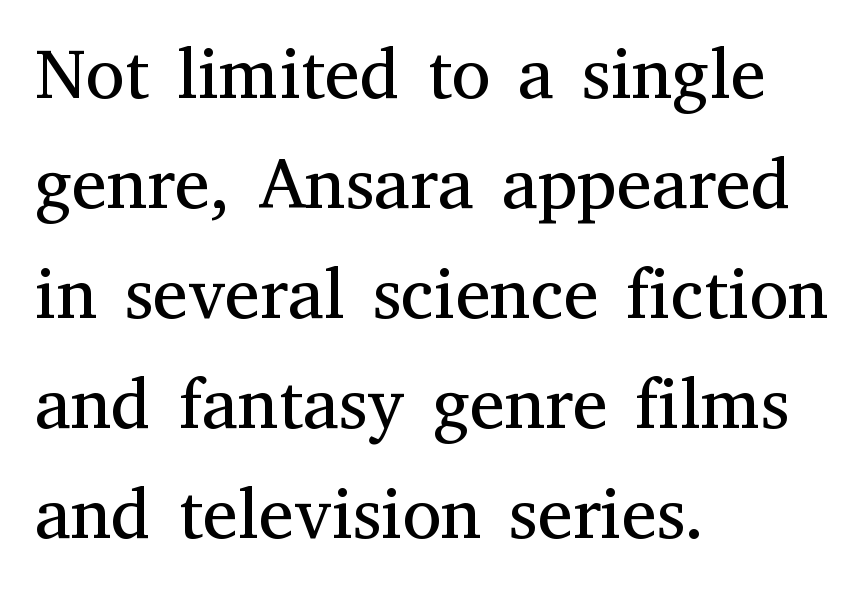
The image shows 71 px regular-weight serif type, upright; set left-aligned, normal line spacing (1.55x), normal letter spacing, not underlined; medium stroke contrast and a medium x-height.
